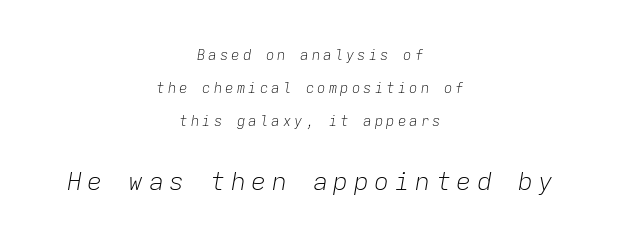
The image shows 25 px text type, italic (leaning right); set centered, loose line spacing (2.36x), unusually wide letter spacing (+0.22 em), not underlined; the second (bottom) block is 1.79x larger.
